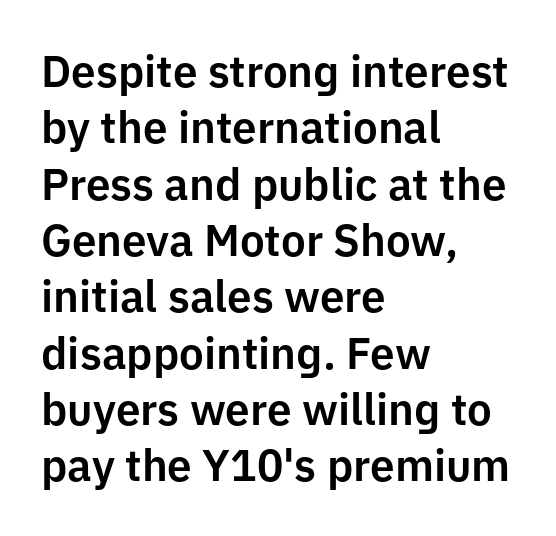
The image shows 44 px sans-serif type, upright; set left-aligned, normal line spacing (1.28x), normal letter spacing, not underlined; low stroke contrast and a medium x-height.
